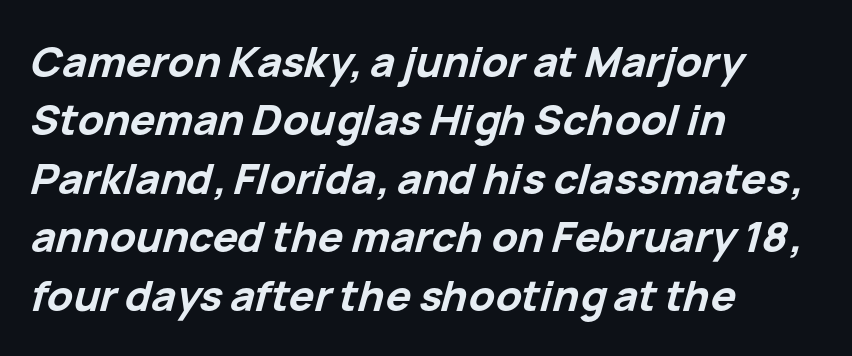
The image shows 42 px bold type, italic (leaning right); set left-aligned, normal line spacing (1.39x), normal letter spacing, not underlined; low stroke contrast and a medium x-height.
